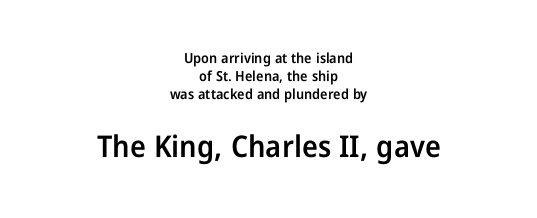
{"serif": "no", "italic": "no", "bold": "semi", "weight": "semibold", "width": "condensed", "stroke_contrast": "low", "x_height": "medium", "monospaced": "no", "underline": "no", "align": "center", "line_spacing": "normal", "line_spacing_ratio": 1.27, "letter_spacing": "normal", "letter_spacing_em": 0.0, "larger_block": "second", "size_ratio": 2.14, "glyph_px": 30}
